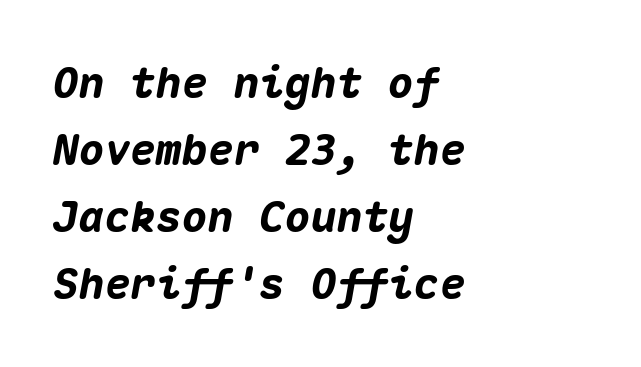
{"italic": "yes", "lean": "right", "slant_degrees": 10, "bold": "yes", "weight": "heavy", "width": "normal", "stroke_contrast": "medium", "x_height": "medium", "monospaced": "yes", "underline": "no", "align": "left", "line_spacing": "normal", "line_spacing_ratio": 1.56, "letter_spacing": "normal", "letter_spacing_em": 0.0, "glyph_px": 43}
